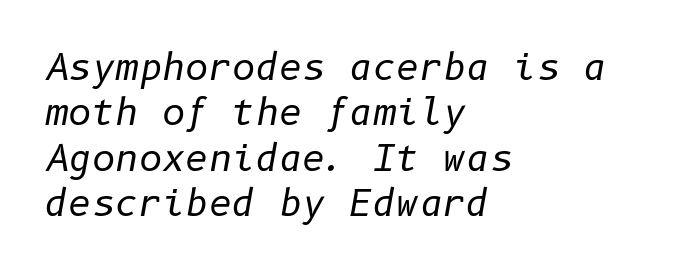
Q: Is the text bold? A: No.
Q: Is the text italic (slanted)? A: Yes, it leans right by about 10 degrees.
Q: Is the text underlined? A: No.
Q: How is the paragraph aligned? A: Left-aligned.
Q: Is the spacing between letters normal or unusually wide? A: Normal.
Q: Is the spacing between lines tight, normal or loose? A: Normal.
Q: Width (condensed, normal, or wide)? A: Normal.
Q: Stroke contrast? A: Low.
Q: x-height? A: Medium.
